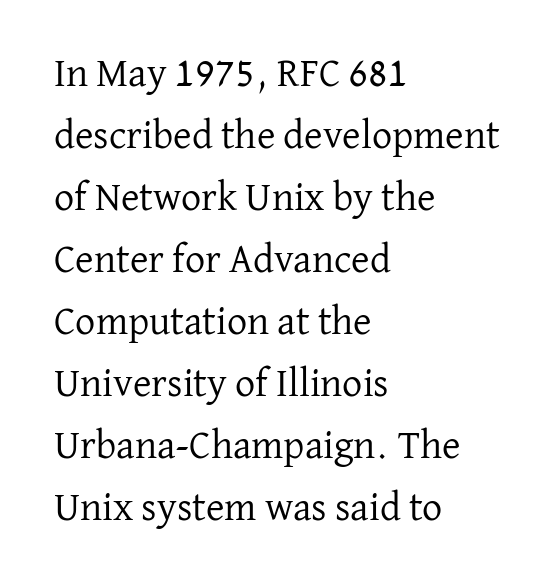
Q: Is the text bold? A: No.
Q: Is the text italic (slanted)? A: No, it is upright.
Q: Is the typeface a serif or a sans-serif typeface? A: Serif.
Q: Is the text underlined? A: No.
Q: How is the paragraph aligned? A: Left-aligned.
Q: Is the spacing between letters normal or unusually wide? A: Normal.
Q: Is the spacing between lines tight, normal or loose? A: Normal.
Q: Width (condensed, normal, or wide)? A: Normal.
Q: Stroke contrast? A: Low.
Q: x-height? A: Medium.
Q: Monospaced? A: No.
